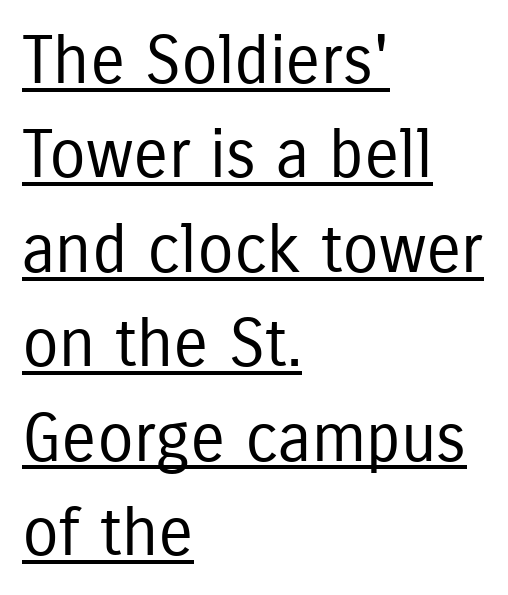
Q: Is the text bold? A: No.
Q: Is the text italic (slanted)? A: No, it is upright.
Q: Is the typeface a serif or a sans-serif typeface? A: Sans-serif.
Q: Is the text underlined? A: Yes.
Q: How is the paragraph aligned? A: Left-aligned.
Q: Is the spacing between letters normal or unusually wide? A: Normal.
Q: Is the spacing between lines tight, normal or loose? A: Normal.
Q: Width (condensed, normal, or wide)? A: Condensed.
Q: Stroke contrast? A: Low.
Q: x-height? A: Medium.
Q: Monospaced? A: No.
